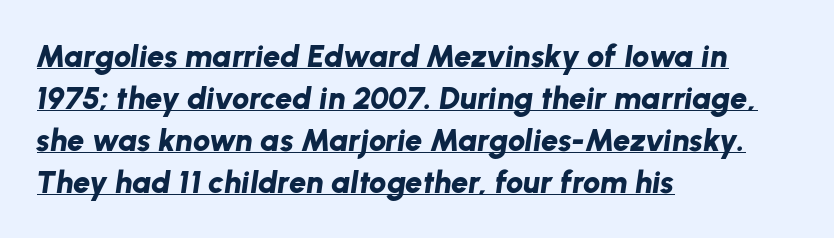
Q: Is the text bold? A: Yes.
Q: Is the text italic (slanted)? A: Yes, it leans right by about 8 degrees.
Q: Is the text underlined? A: Yes.
Q: How is the paragraph aligned? A: Left-aligned.
Q: Is the spacing between letters normal or unusually wide? A: Normal.
Q: Is the spacing between lines tight, normal or loose? A: Normal.
Q: Width (condensed, normal, or wide)? A: Normal.
Q: Stroke contrast? A: Low.
Q: x-height? A: Medium.
Q: Monospaced? A: No.
